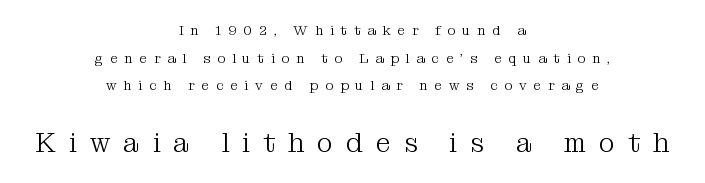
The image shows 27 px text type, upright; set centered, loose line spacing (1.97x), unusually wide letter spacing (+0.48 em), not underlined; the second (bottom) block is 1.93x larger.
